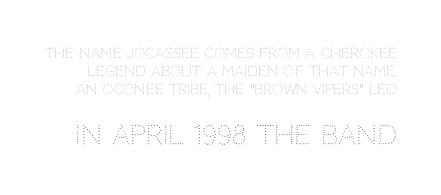
Q: Is the text bold? A: No.
Q: Is the text italic (slanted)? A: No, it is upright.
Q: Is the text underlined? A: No.
Q: Is the spacing between letters normal or unusually wide? A: Normal.
Q: Is the spacing between lines tight, normal or loose? A: Normal.
Q: Which block of text is set in a larger size, the first (top) or the second (bottom)? A: The second (bottom) one.
